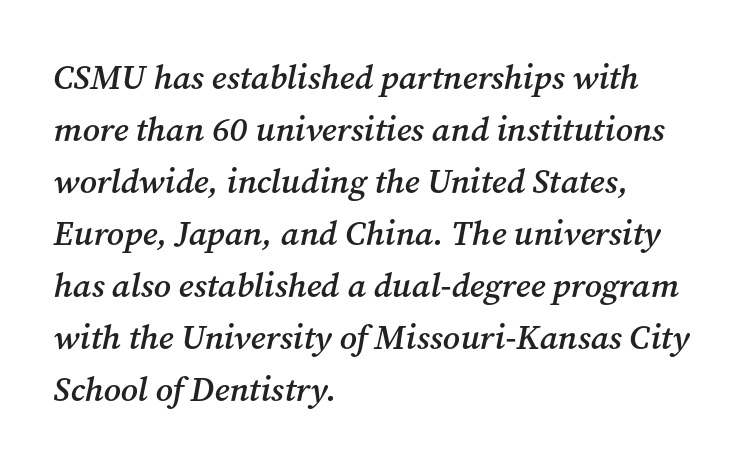
The letters are slanted; this is an italic face. Clear beneath every line of the passage. Here the designer chose a conventional face with non-uniform glyph widths. Honestly, the letter spacing is just normal — you wouldn't notice it. Visually the block forms a straight wall on the left and a jagged coastline on the right.
